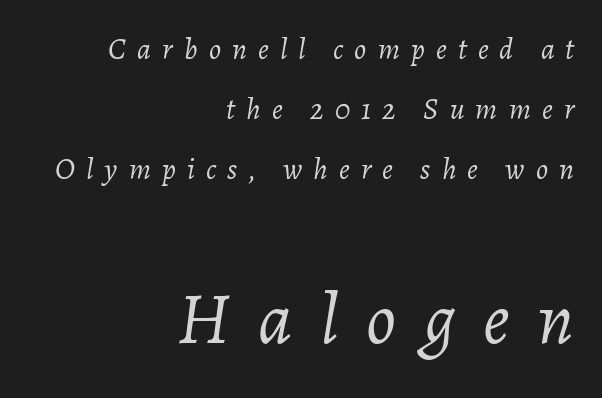
{"italic": "yes", "lean": "right", "slant_degrees": 7, "bold": "no", "weight": "light", "width": "normal", "stroke_contrast": "low", "x_height": "medium", "monospaced": "no", "underline": "no", "align": "right", "line_spacing": "loose", "line_spacing_ratio": 2.0, "letter_spacing": "wide", "letter_spacing_em": 0.37, "larger_block": "second", "size_ratio": 2.47, "glyph_px": 74}
